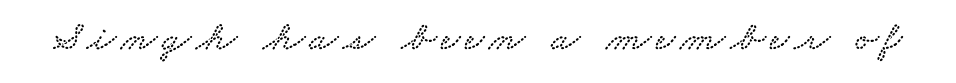
Q: Is the typeface a serif or a sans-serif typeface? A: Serif.
Q: Is the text underlined? A: No.
Q: Width (condensed, normal, or wide)? A: Wide.
Q: Stroke contrast? A: Low.
Q: x-height? A: Small.
Q: Monospaced? A: No.
